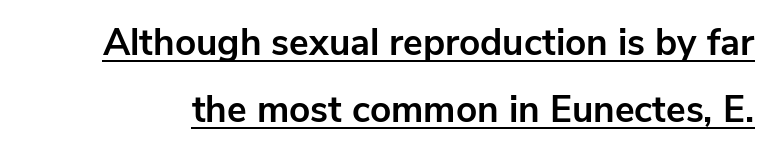
Q: Is the text bold? A: Yes.
Q: Is the text italic (slanted)? A: No, it is upright.
Q: Is the typeface a serif or a sans-serif typeface? A: Sans-serif.
Q: Is the text underlined? A: Yes.
Q: Is the spacing between letters normal or unusually wide? A: Normal.
Q: Width (condensed, normal, or wide)? A: Normal.
Q: Stroke contrast? A: Low.
Q: x-height? A: Medium.
Q: Monospaced? A: No.
